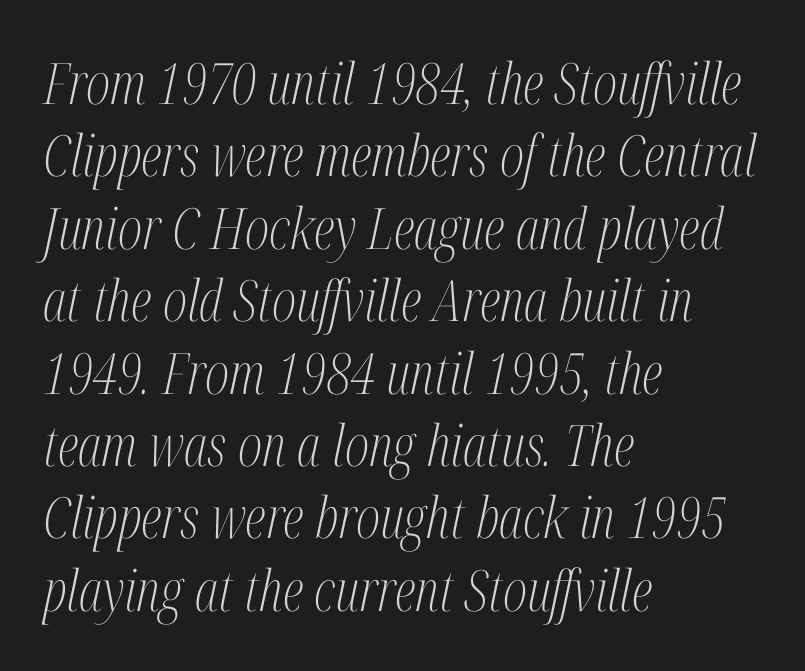
The image shows 57 px light, condensed serif type, italic (leaning right); set left-aligned, normal line spacing (1.27x), normal letter spacing, not underlined; medium stroke contrast and a medium x-height.
